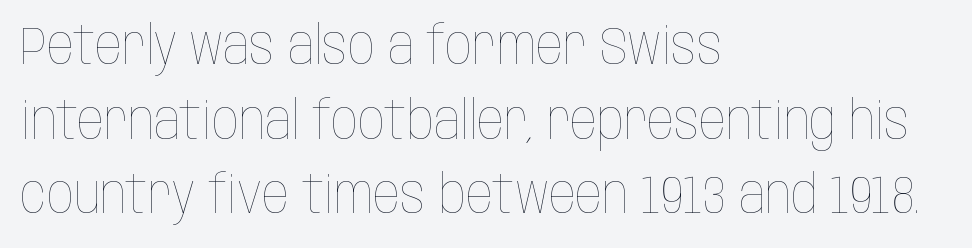
Q: Is the text bold? A: No.
Q: Is the text italic (slanted)? A: No, it is upright.
Q: Is the text underlined? A: No.
Q: How is the paragraph aligned? A: Left-aligned.
Q: Is the spacing between letters normal or unusually wide? A: Normal.
Q: Is the spacing between lines tight, normal or loose? A: Normal.
Q: Width (condensed, normal, or wide)? A: Condensed.
Q: Stroke contrast? A: Low.
Q: x-height? A: Large.
Q: Monospaced? A: No.
